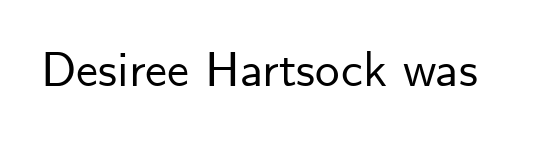
Has an underline been added? It has not. The letters sit at their default tracking, neither squeezed nor spread. Nope, not italic — everything's standing straight. No feet cap the strokes, marking this as sans-serif type. Proportional: the letters do not fall into vertical columns.
